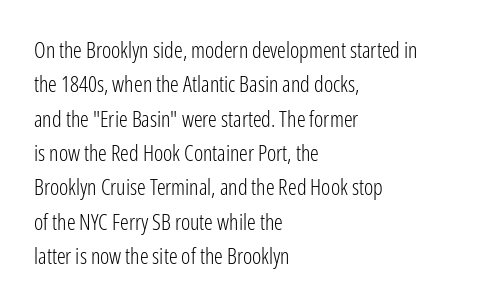
The image shows 22 px text type, upright; set left-aligned, normal line spacing (1.56x), normal letter spacing, not underlined.
